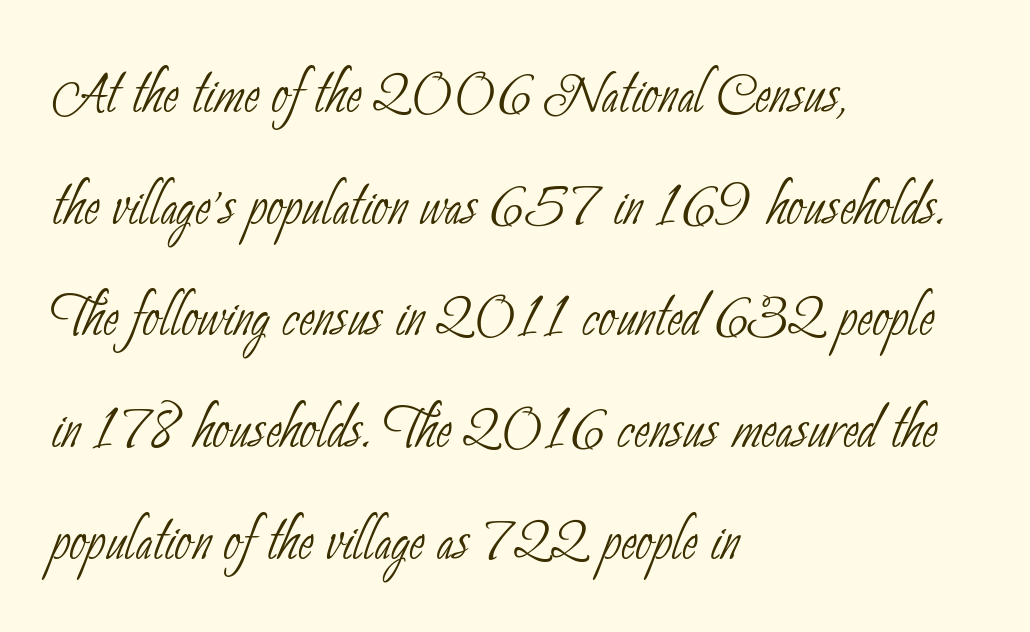
Q: Is the text bold? A: No.
Q: Is the typeface a serif or a sans-serif typeface? A: Sans-serif.
Q: Is the text underlined? A: No.
Q: How is the paragraph aligned? A: Left-aligned.
Q: Is the spacing between letters normal or unusually wide? A: Normal.
Q: Is the spacing between lines tight, normal or loose? A: Normal.
Q: Width (condensed, normal, or wide)? A: Condensed.
Q: Stroke contrast? A: Low.
Q: x-height? A: Small.
Q: Monospaced? A: No.
